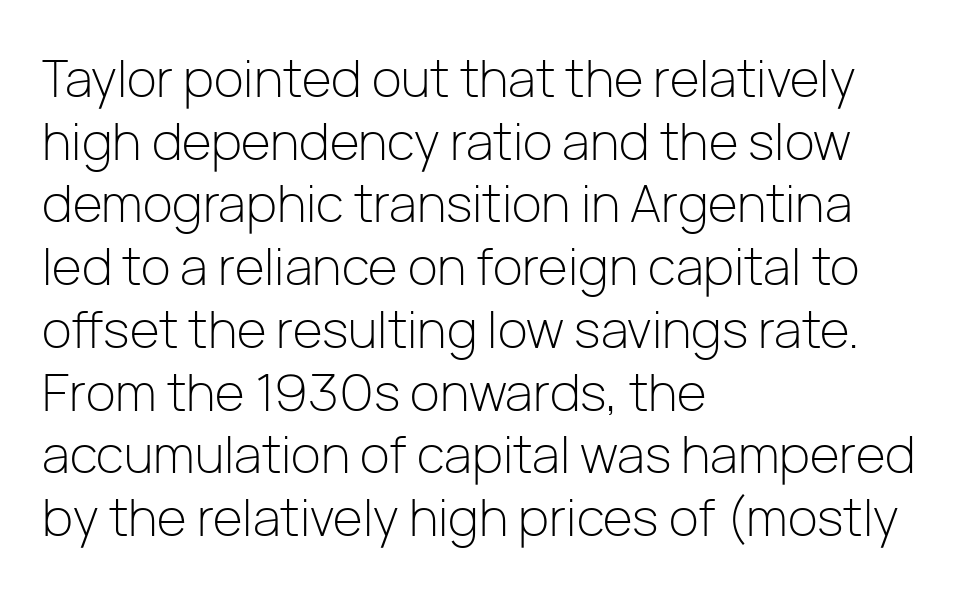
The image shows 51 px light sans-serif type, upright; set left-aligned, line spacing 1.23x, normal letter spacing, not underlined; low stroke contrast and a medium x-height.
